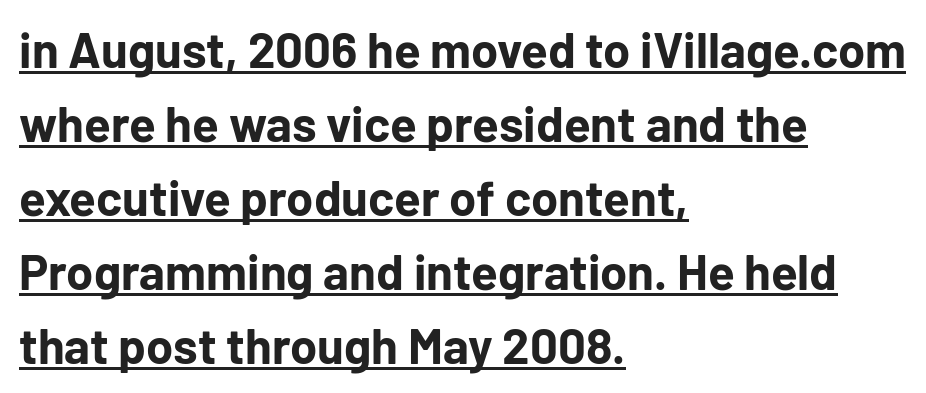
Q: Is the text bold? A: Yes.
Q: Is the text italic (slanted)? A: No, it is upright.
Q: Is the typeface a serif or a sans-serif typeface? A: Sans-serif.
Q: Is the text underlined? A: Yes.
Q: How is the paragraph aligned? A: Left-aligned.
Q: Is the spacing between letters normal or unusually wide? A: Normal.
Q: Is the spacing between lines tight, normal or loose? A: Normal.
Q: Width (condensed, normal, or wide)? A: Normal.
Q: Stroke contrast? A: Low.
Q: x-height? A: Medium.
Q: Monospaced? A: No.
